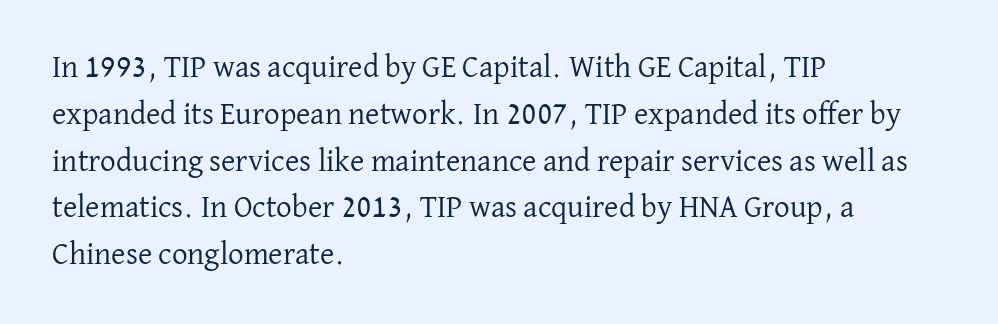
{"serif": "yes", "italic": "no", "bold": "no", "weight": "regular", "width": "normal", "stroke_contrast": "low", "x_height": "medium", "monospaced": "no", "underline": "no", "align": "left", "line_spacing": "normal", "line_spacing_ratio": 1.51, "letter_spacing": "normal", "letter_spacing_em": 0.0, "glyph_px": 31}
